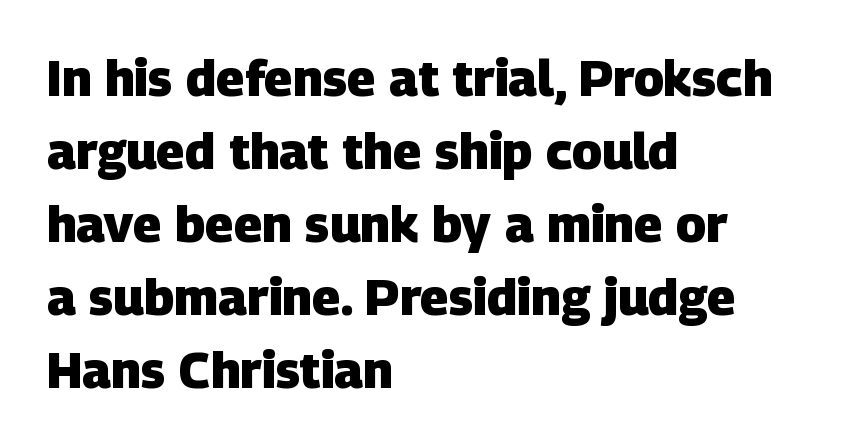
Rows of type keep a routine distance in the vertical direction. A bare baseline throughout the passage. Weight: bold. Type style note: lacks serifs. These lines are set flush left with a ragged right edge.
